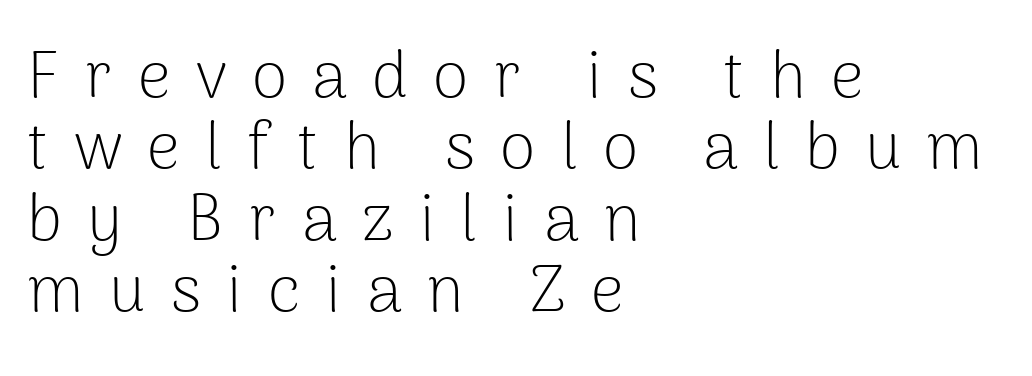
Note the varied advance widths — an 'i' is clearly narrower than an 'm'. A typesetter would mark this as roman, not italic. This is not heavy type; no bold has been used. The font family rendered here belongs to the sans-serif group. Is the letter spacing exaggerated? Yes — the characters are pushed far apart.
